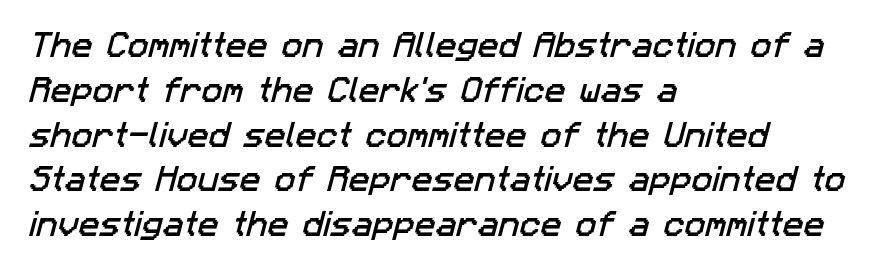
The image shows 28 px sans-serif type; set left-aligned, normal line spacing (1.6x), normal letter spacing, not underlined; low stroke contrast and a medium x-height.
